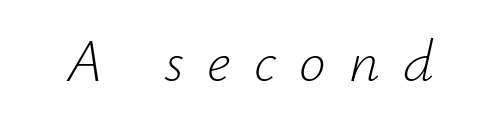
The image shows 60 px light type, italic (leaning right); set unusually wide letter spacing (+0.39 em), not underlined; low stroke contrast and a small x-height.
